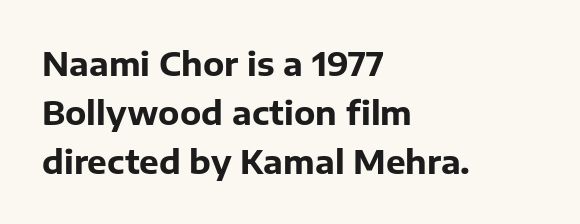
Q: Is the text bold? A: Yes.
Q: Is the text italic (slanted)? A: No, it is upright.
Q: Is the typeface a serif or a sans-serif typeface? A: Sans-serif.
Q: Is the text underlined? A: No.
Q: How is the paragraph aligned? A: Left-aligned.
Q: Is the spacing between letters normal or unusually wide? A: Normal.
Q: Is the spacing between lines tight, normal or loose? A: Normal.
Q: Width (condensed, normal, or wide)? A: Normal.
Q: Stroke contrast? A: Low.
Q: x-height? A: Medium.
Q: Monospaced? A: No.
